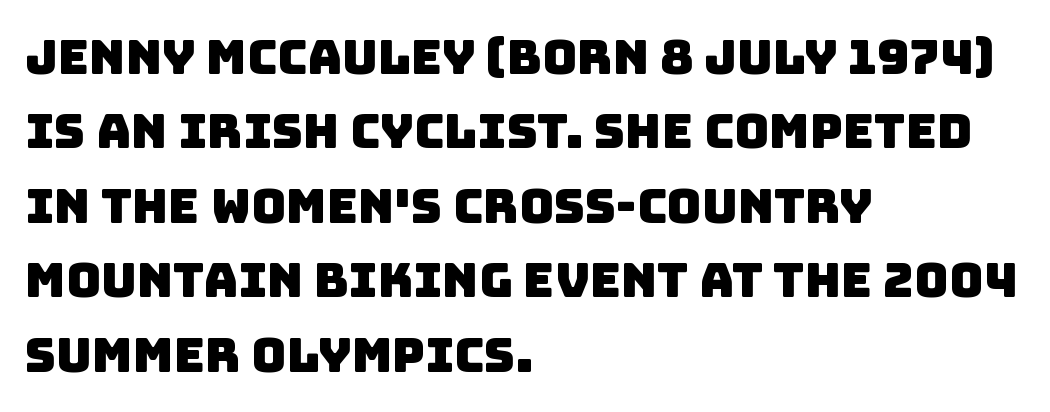
The image shows 48 px sans-serif type; set left-aligned, normal line spacing (1.55x), normal letter spacing, not underlined; low stroke contrast and a large x-height.
